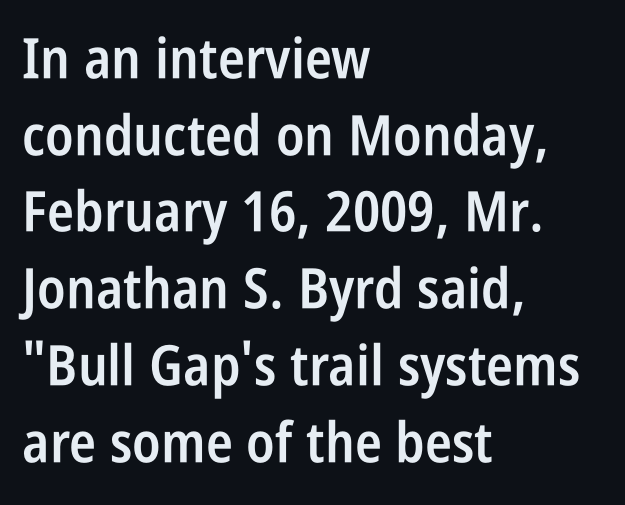
{"serif": "no", "italic": "no", "bold": "semi", "weight": "semibold", "width": "condensed", "stroke_contrast": "low", "x_height": "large", "monospaced": "no", "underline": "no", "align": "left", "line_spacing": "normal", "line_spacing_ratio": 1.37, "letter_spacing": "normal", "letter_spacing_em": 0.0, "glyph_px": 56}
